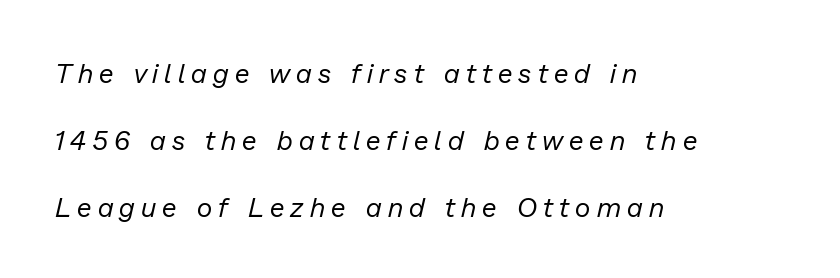
Q: Is the text bold? A: No.
Q: Is the text italic (slanted)? A: Yes, it leans right by about 13 degrees.
Q: Is the text underlined? A: No.
Q: How is the paragraph aligned? A: Left-aligned.
Q: Is the spacing between letters normal or unusually wide? A: Unusually wide.
Q: Is the spacing between lines tight, normal or loose? A: Loose.
